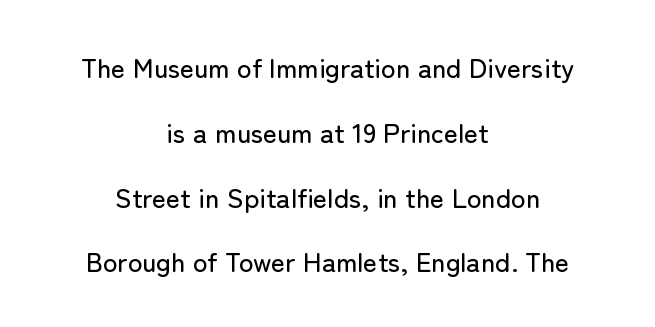
In terms of posture, this sample is upright. Does extra space separate the letters? No, they use regular spacing. The passage shown is not underscored anywhere. One glance says open: line gaps are wider than usual.
